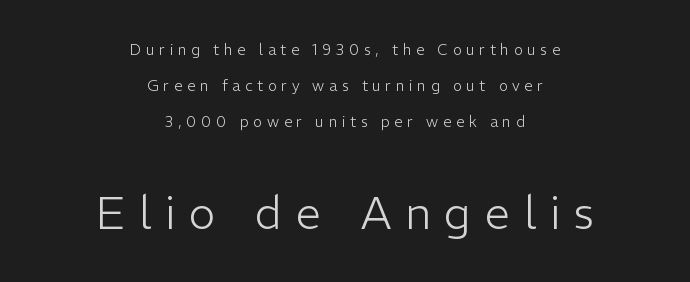
The image shows 45 px light sans-serif type, upright; set centered, loose line spacing (2.39x), unusually wide letter spacing (+0.31 em), not underlined; the second (bottom) block is 3.0x larger; low stroke contrast and a medium x-height.
